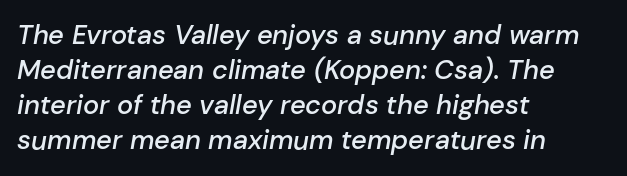
A somewhat darkened texture: the type is semibold rather than bold. Each new line begins a customary step beneath the previous one. Each word holds together tightly as a unit, with standard inter-letter gaps. The lines are quadded left. This is oblique type, the kind used for emphasis or titles. This rendering features lettering with no underline.
